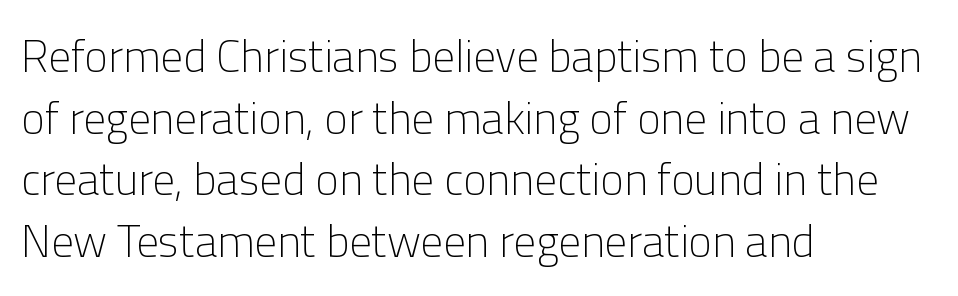
{"serif": "no", "italic": "no", "bold": "no", "weight": "light", "width": "normal", "stroke_contrast": "low", "x_height": "medium", "monospaced": "no", "underline": "no", "align": "left", "line_spacing": "normal", "line_spacing_ratio": 1.37, "letter_spacing": "normal", "letter_spacing_em": 0.0, "glyph_px": 45}
